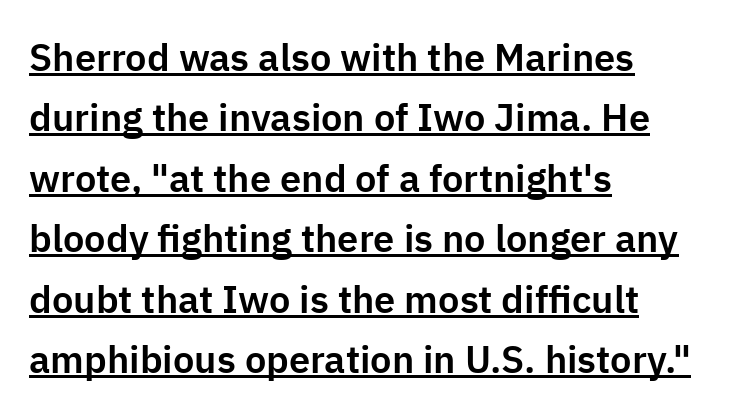
The image shows 38 px sans-serif type, upright; set left-aligned, normal line spacing (1.59x), normal letter spacing, underlined; low stroke contrast and a medium x-height.
